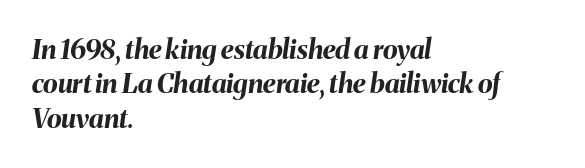
The image shows 27 px bold type, italic (leaning right); set left-aligned, normal line spacing (1.27x), normal letter spacing, not underlined.
